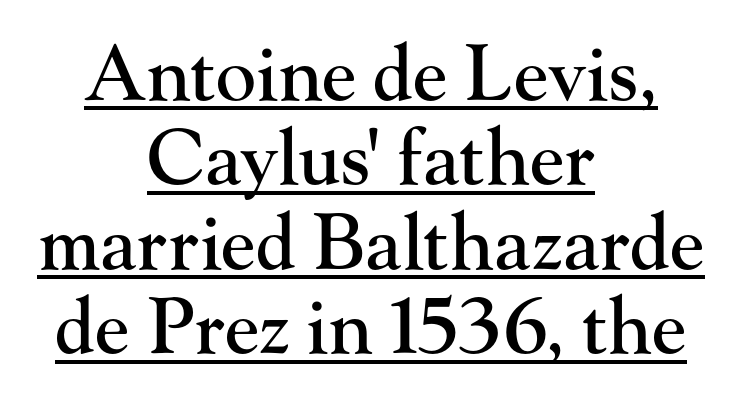
The image shows 76 px serif type, upright; set centered, tight line spacing (1.11x), normal letter spacing, underlined; high stroke contrast and a small x-height.
